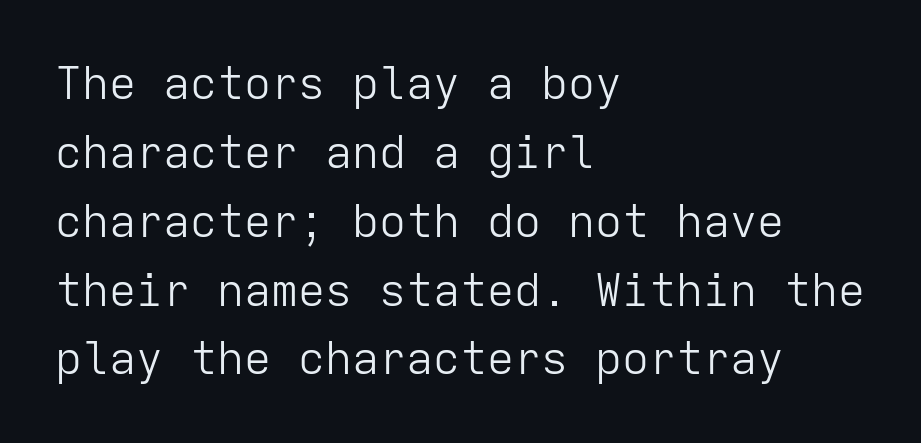
The image shows 45 px light sans-serif type, upright, monospaced; set left-aligned, normal line spacing (1.53x), normal letter spacing, not underlined; low stroke contrast and a medium x-height.
